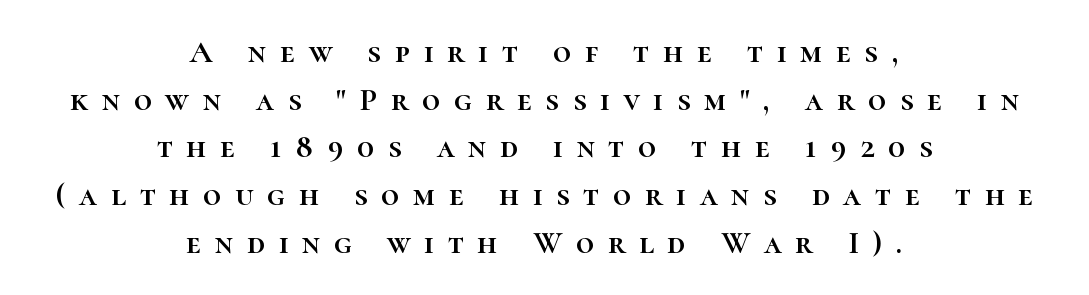
The image shows 32 px text type, upright; set centered, normal line spacing (1.49x), unusually wide letter spacing (+0.43 em), not underlined; high stroke contrast and a medium x-height.
